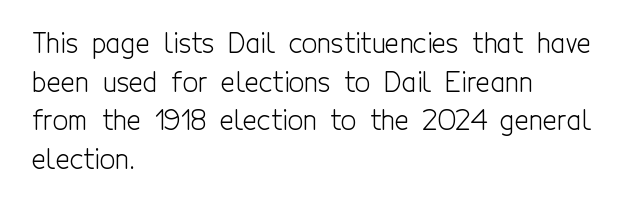
Stroke thickness stays within the range of a standard reading face or lighter. Notice how descenders clear the ascenders below comfortably — that's standard leading. There is no visible air inserted between adjacent glyphs. Casual observation: everything's shoved over to the left. The specimen omits any rule beneath the text block's lines. The letters stand straight up with perfectly vertical stems.
